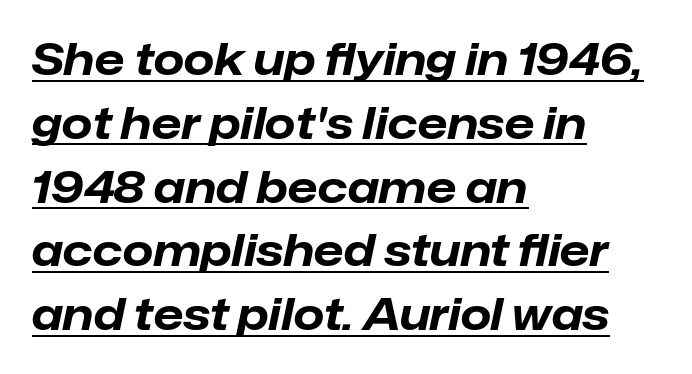
The image shows 44 px bold type, italic (leaning right); set left-aligned, normal line spacing (1.45x), normal letter spacing, underlined; low stroke contrast and a medium x-height.
